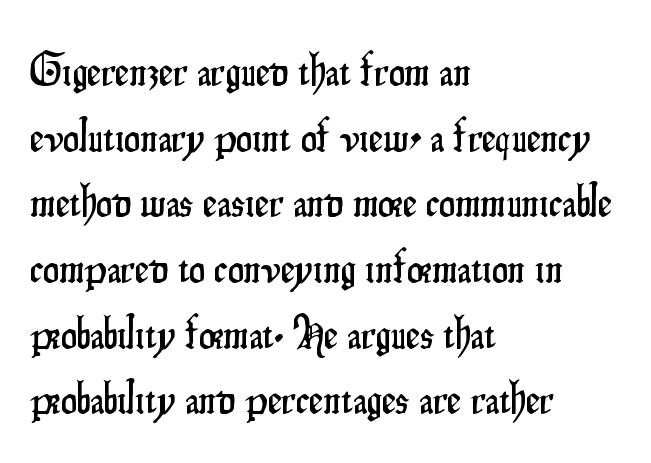
Q: Is the text italic (slanted)? A: No, it is upright.
Q: Is the typeface a serif or a sans-serif typeface? A: Sans-serif.
Q: Is the text underlined? A: No.
Q: How is the paragraph aligned? A: Left-aligned.
Q: Is the spacing between letters normal or unusually wide? A: Normal.
Q: Is the spacing between lines tight, normal or loose? A: Normal.
Q: Width (condensed, normal, or wide)? A: Condensed.
Q: Stroke contrast? A: Low.
Q: x-height? A: Small.
Q: Monospaced? A: No.
